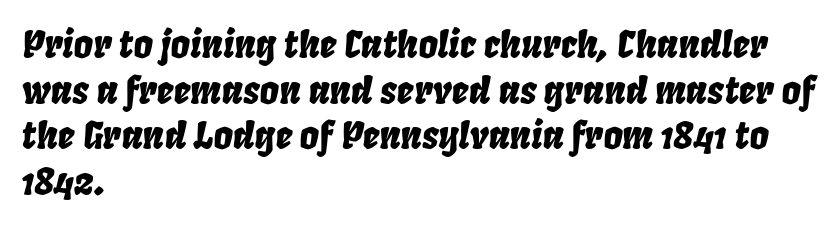
{"italic": "yes", "lean": "right", "slant_degrees": 8, "width": "condensed", "stroke_contrast": "low", "x_height": "large", "monospaced": "no", "underline": "no", "align": "left", "line_spacing_ratio": 1.2, "letter_spacing": "normal", "letter_spacing_em": 0.0, "glyph_px": 38}
